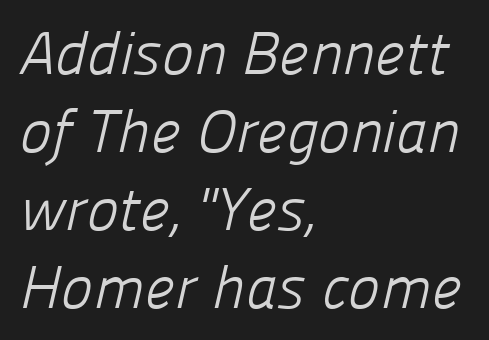
This sample is left-justified, so line endings fall wherever the words run out. Here the designer chose a conventional face with non-uniform glyph widths. Short note: letters normally spaced. A bare baseline throughout the passage.
